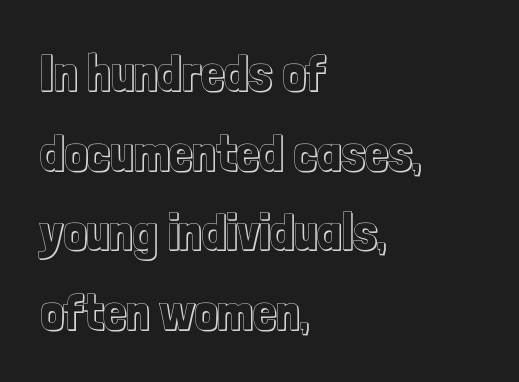
The image shows 52 px condensed type, upright; set left-aligned, normal line spacing (1.53x), normal letter spacing, not underlined; a medium x-height.
